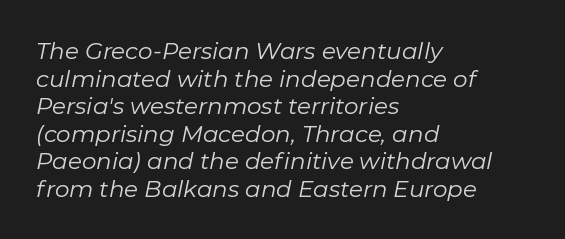
The image shows 23 px text type, italic (leaning right); set left-aligned, line spacing 1.2x, normal letter spacing, not underlined.
